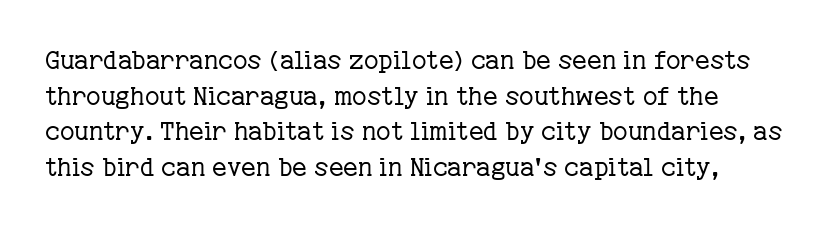
Decoration check: the copy has no underline. Each stroke keeps to a modest, everyday thickness or less. Every character sits straight up, as roman type does. Characters follow at the spacing the type designer built in.
